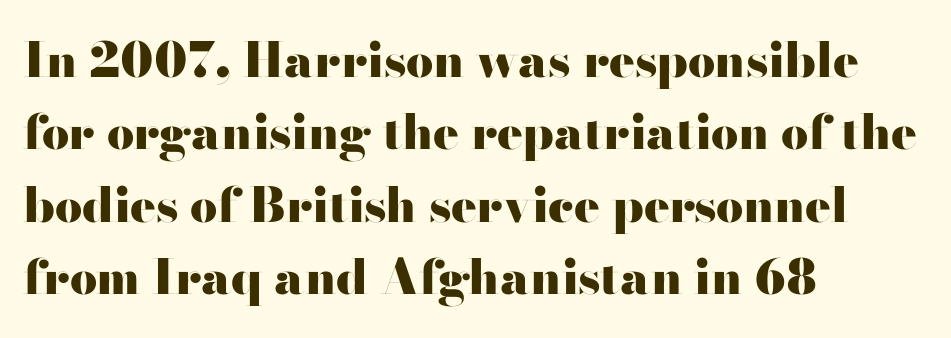
The vertical gap from one line to the next is medium. The font family rendered here belongs to the sans-serif group. Teacher's note: observe the even left margin — that is flush-left alignment. Looks like regular typesetting: each glyph gets only the width it needs.
